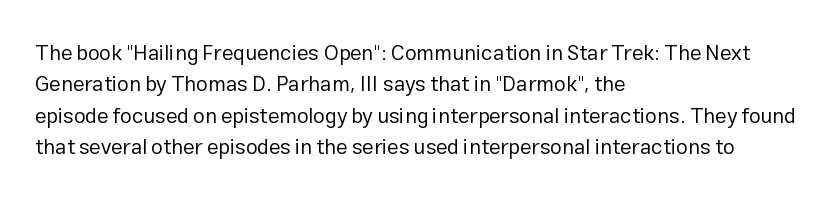
Ordinary non-slanted type is in use. Honestly, the row spacing looks completely unremarkable. These lines keep a tight, regular rhythm from letter to letter. These lines stack with their left ends in a neat column.
